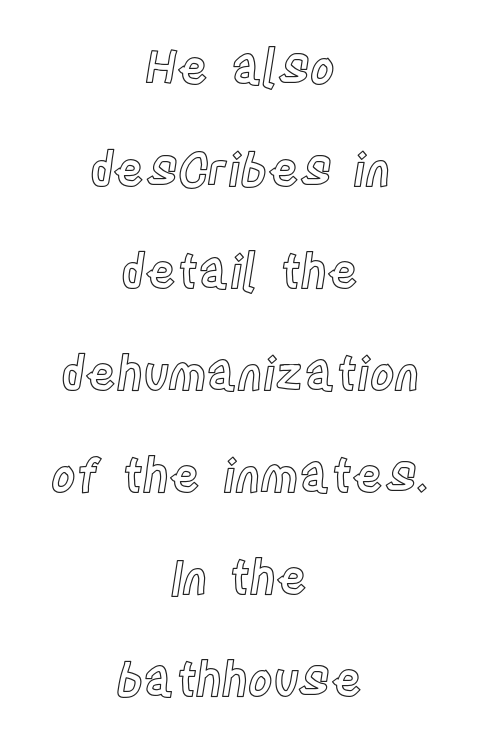
Q: Is the text italic (slanted)? A: Yes.
Q: Is the text underlined? A: No.
Q: How is the paragraph aligned? A: Centered.
Q: Is the spacing between letters normal or unusually wide? A: Normal.
Q: Is the spacing between lines tight, normal or loose? A: Loose.
Q: Width (condensed, normal, or wide)? A: Condensed.
Q: x-height? A: Large.
Q: Monospaced? A: No.
